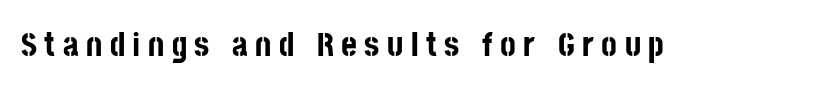
{"serif": "no", "italic": "no", "bold": "yes", "weight": "bold", "width": "condensed", "stroke_contrast": "low", "x_height": "large", "monospaced": "no", "underline": "no", "letter_spacing": "wide", "letter_spacing_em": 0.22, "glyph_px": 34}
